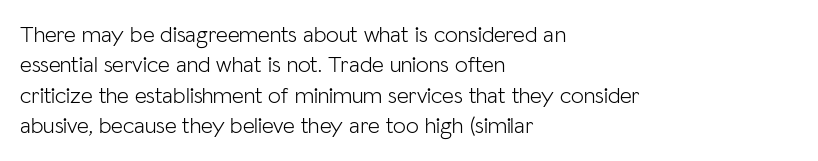
{"italic": "no", "bold": "no", "underline": "no", "align": "left", "line_spacing": "normal", "line_spacing_ratio": 1.32, "letter_spacing": "normal", "letter_spacing_em": 0.0, "glyph_px": 23}
